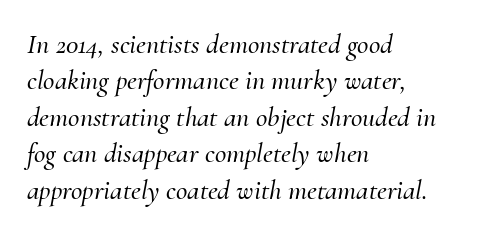
Looks like regular typesetting: each glyph gets only the width it needs. Rule under the text: the space is simply empty. These lines sit exactly where default settings would place them. Is the type slanted? Yes — the strokes lean at a clear angle. How are the letters spaced? Ordinarily, with no added tracking.
